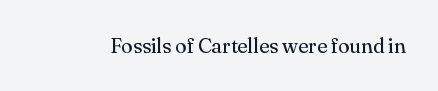
Q: Is the text bold? A: No.
Q: Is the text italic (slanted)? A: No, it is upright.
Q: Is the text underlined? A: No.
Q: Is the spacing between letters normal or unusually wide? A: Normal.
